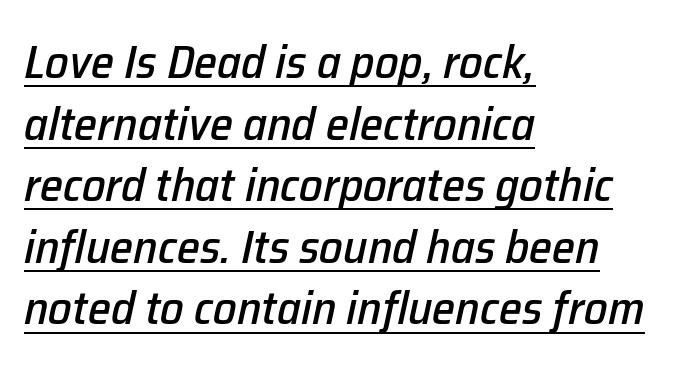
Spacing verdict: proportional, widths tailored to each character. Evenly set lines give the paragraph a standard silhouette. Reading down the block, your eye returns to a fixed left position each line. The lettering tilts uniformly, giving the passage an italic look.
